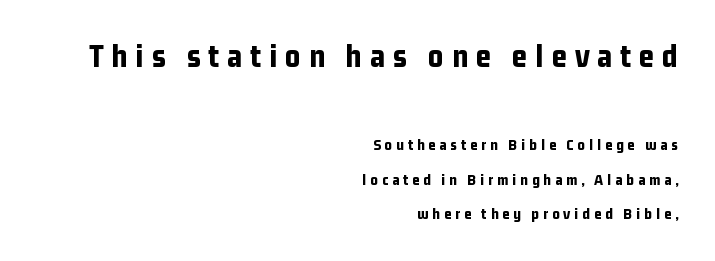
{"serif": "no", "italic": "no", "bold": "yes", "weight": "bold", "width": "condensed", "stroke_contrast": "low", "x_height": "medium", "monospaced": "no", "underline": "no", "align": "right", "line_spacing": "loose", "line_spacing_ratio": 2.17, "letter_spacing": "wide", "letter_spacing_em": 0.24, "larger_block": "first", "size_ratio": 2.06, "glyph_px": 33}
